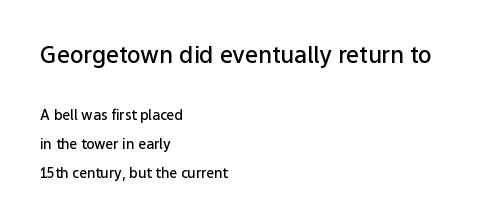
Line beginnings align vertically; line endings do not. Ascenders rise straight up at ninety degrees. Moderately thickened strokes mark this as semibold type. In terms of leading, this rendering errs on the spacious side. The rendering keeps characters at their native spacing. The face used here appears at its bigger size in the upper chunk.
